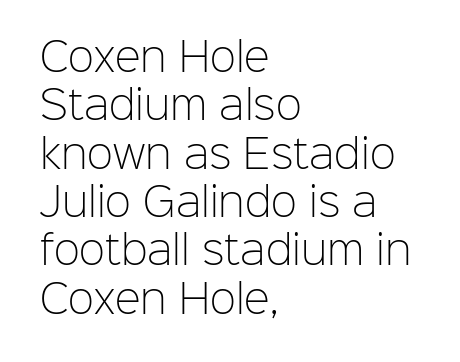
Where is the straight margin? On the left. In terms of posture, this sample is upright. Each word holds together tightly as a unit, with standard inter-letter gaps. A typesetter would call this proportional, since set widths differ per character.
